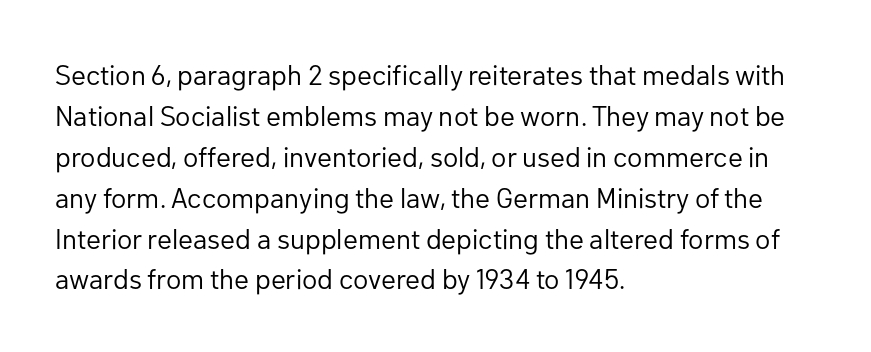
{"serif": "no", "italic": "no", "bold": "no", "weight": "regular", "width": "normal", "stroke_contrast": "low", "x_height": "medium", "monospaced": "no", "underline": "no", "align": "left", "line_spacing": "normal", "line_spacing_ratio": 1.46, "letter_spacing": "normal", "letter_spacing_em": 0.0, "glyph_px": 28}
